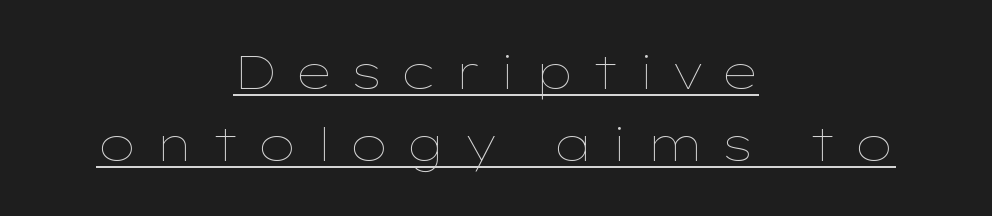
Q: Is the text bold? A: No.
Q: Is the text italic (slanted)? A: No, it is upright.
Q: Is the text underlined? A: Yes.
Q: How is the paragraph aligned? A: Centered.
Q: Is the spacing between letters normal or unusually wide? A: Unusually wide.
Q: Is the spacing between lines tight, normal or loose? A: Normal.
Q: Width (condensed, normal, or wide)? A: Wide.
Q: Stroke contrast? A: Low.
Q: x-height? A: Medium.
Q: Monospaced? A: No.
